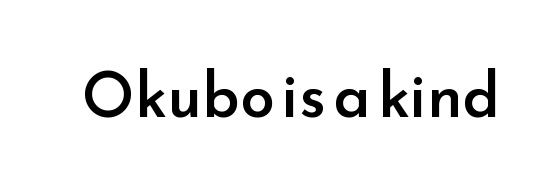
{"serif": "no", "italic": "no", "bold": "semi", "weight": "semibold", "width": "normal", "stroke_contrast": "low", "x_height": "small", "monospaced": "no", "underline": "no", "letter_spacing": "normal", "letter_spacing_em": 0.0, "glyph_px": 62}
